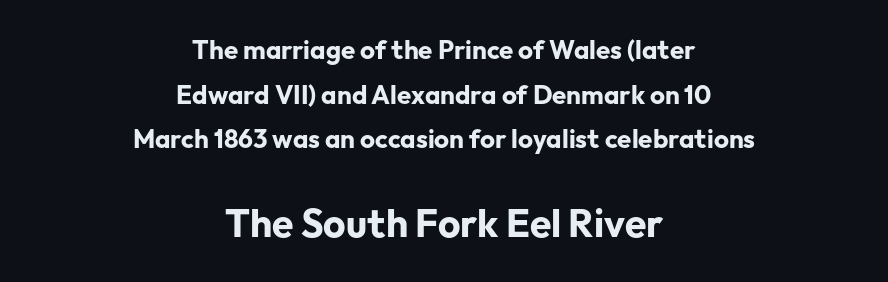
The image shows 39 px bold sans-serif type, upright; set centered, line spacing 1.72x, normal letter spacing, not underlined; the second (bottom) block is 1.5x larger; low stroke contrast and a medium x-height.
